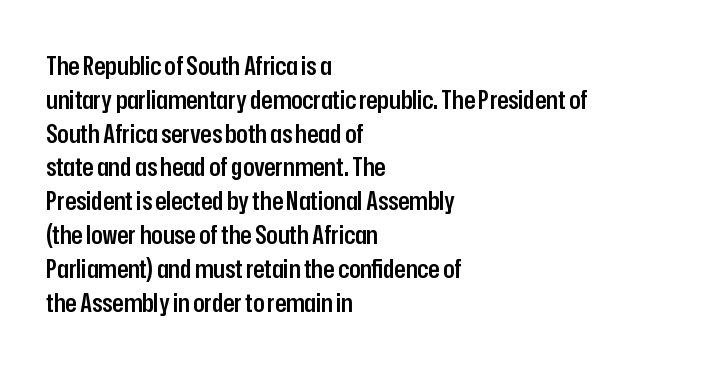
Look at the tracking — it's just the regular setting, nothing added. Line starts are locked; line ends wander. No word sits above an underline. The sample has been set in demibold, a notch under bold.
